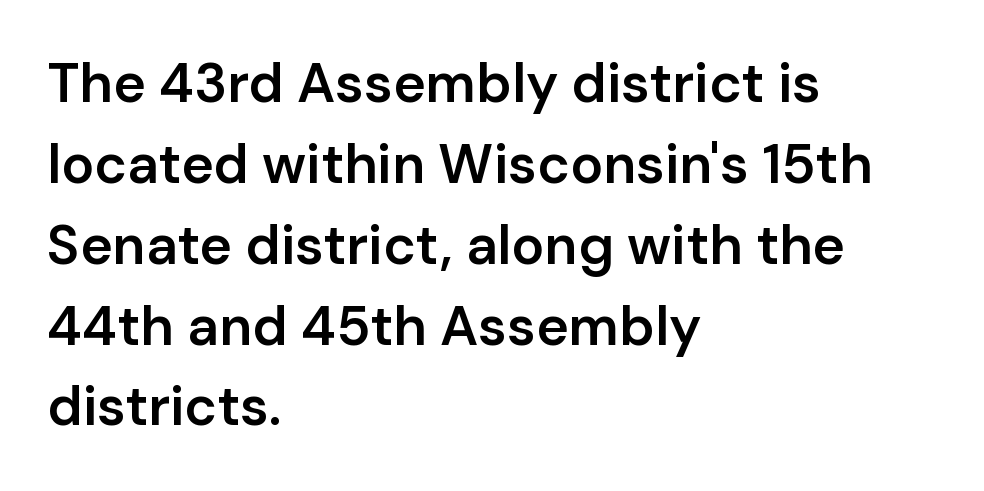
Q: Is the text bold? A: Semi-bold.
Q: Is the text italic (slanted)? A: No, it is upright.
Q: Is the typeface a serif or a sans-serif typeface? A: Sans-serif.
Q: Is the text underlined? A: No.
Q: How is the paragraph aligned? A: Left-aligned.
Q: Is the spacing between letters normal or unusually wide? A: Normal.
Q: Is the spacing between lines tight, normal or loose? A: Normal.
Q: Width (condensed, normal, or wide)? A: Normal.
Q: Stroke contrast? A: Low.
Q: x-height? A: Medium.
Q: Monospaced? A: No.
